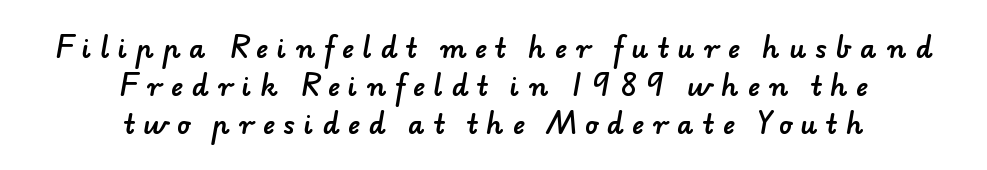
Q: Is the text underlined? A: No.
Q: How is the paragraph aligned? A: Centered.
Q: Is the spacing between letters normal or unusually wide? A: Unusually wide.
Q: Is the spacing between lines tight, normal or loose? A: Normal.
